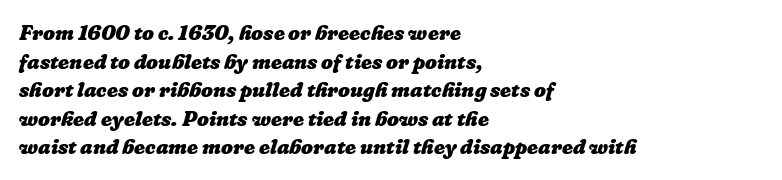
Q: Is the text bold? A: Yes.
Q: Is the text underlined? A: No.
Q: How is the paragraph aligned? A: Left-aligned.
Q: Is the spacing between letters normal or unusually wide? A: Normal.
Q: Is the spacing between lines tight, normal or loose? A: Normal.
